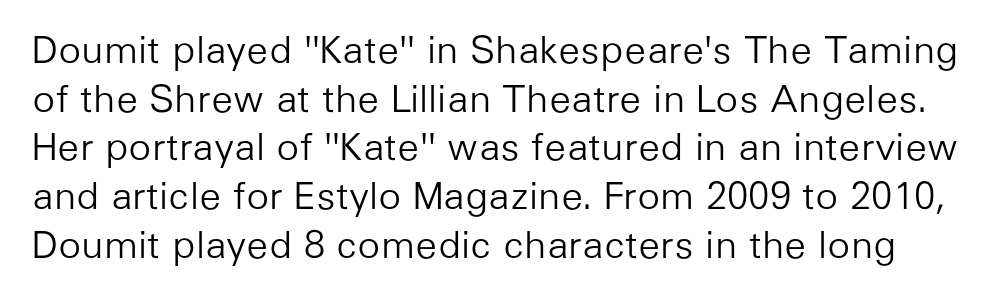
{"serif": "no", "italic": "no", "bold": "no", "weight": "light", "width": "normal", "stroke_contrast": "low", "x_height": "medium", "monospaced": "no", "underline": "no", "line_spacing": "normal", "line_spacing_ratio": 1.28, "letter_spacing": "normal", "letter_spacing_em": 0.0, "glyph_px": 38}
